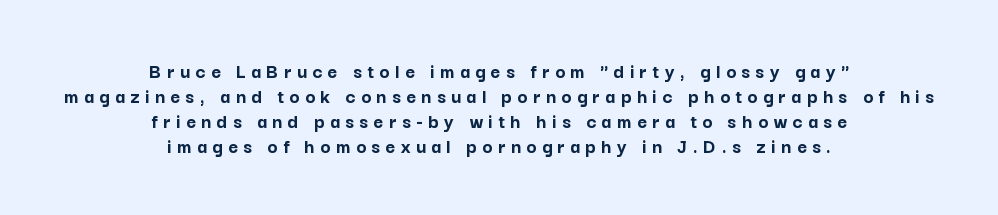
Q: Is the text bold? A: Yes.
Q: Is the text italic (slanted)? A: No, it is upright.
Q: Is the text underlined? A: No.
Q: How is the paragraph aligned? A: Centered.
Q: Is the spacing between letters normal or unusually wide? A: Unusually wide.
